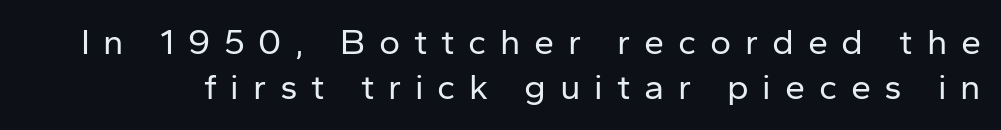
Q: Is the text bold? A: No.
Q: Is the text italic (slanted)? A: No, it is upright.
Q: Is the typeface a serif or a sans-serif typeface? A: Sans-serif.
Q: Is the text underlined? A: No.
Q: Is the spacing between letters normal or unusually wide? A: Unusually wide.
Q: Is the spacing between lines tight, normal or loose? A: Normal.
Q: Width (condensed, normal, or wide)? A: Normal.
Q: Stroke contrast? A: Low.
Q: x-height? A: Medium.
Q: Monospaced? A: No.
